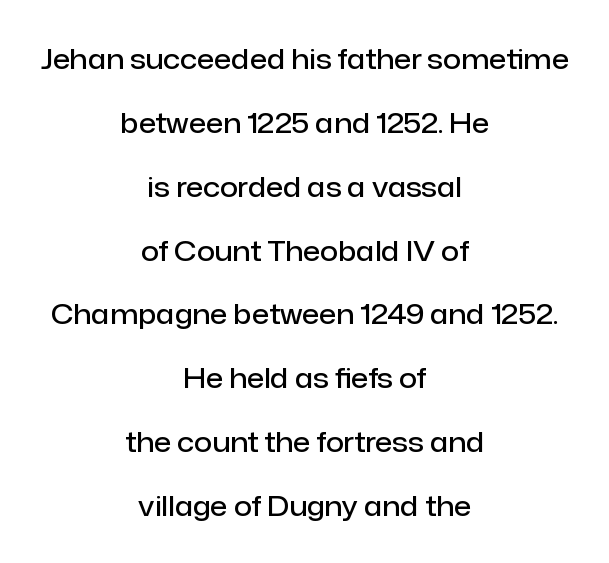
{"serif": "no", "italic": "no", "bold": "semi", "weight": "semibold", "width": "normal", "stroke_contrast": "low", "x_height": "medium", "monospaced": "no", "underline": "no", "align": "center", "line_spacing": "loose", "line_spacing_ratio": 2.28, "letter_spacing": "normal", "letter_spacing_em": 0.0, "glyph_px": 28}
